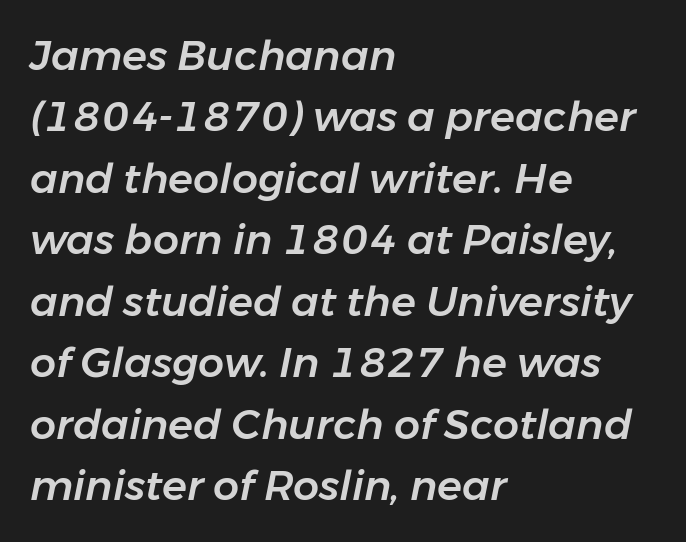
The image shows 41 px text type, italic (leaning right); set left-aligned, normal line spacing (1.5x), normal letter spacing, not underlined; low stroke contrast and a medium x-height.
